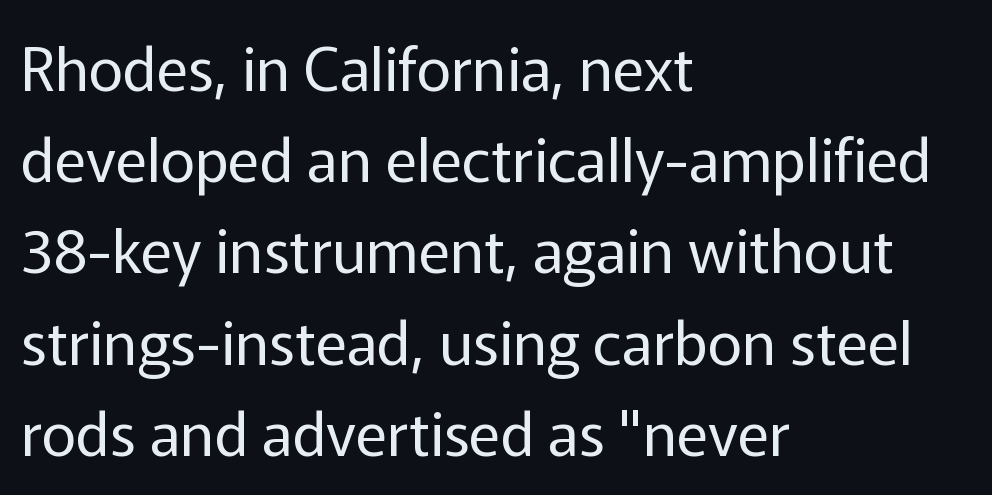
The image shows 60 px regular-weight sans-serif type, upright; set left-aligned, normal line spacing (1.52x), normal letter spacing, not underlined; low stroke contrast and a medium x-height.
